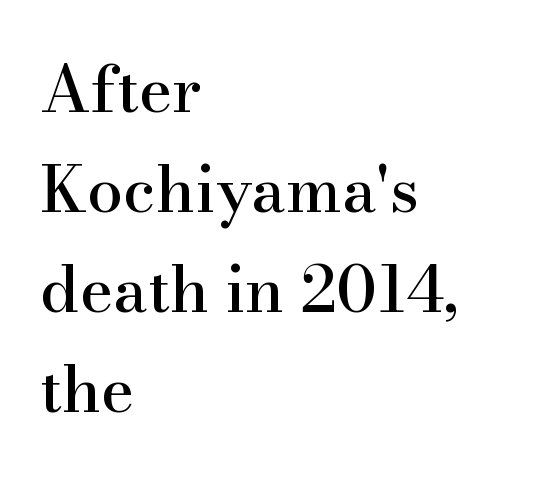
{"serif": "yes", "italic": "no", "width": "normal", "stroke_contrast": "high", "x_height": "small", "monospaced": "no", "underline": "no", "align": "left", "line_spacing": "normal", "line_spacing_ratio": 1.56, "letter_spacing": "normal", "letter_spacing_em": 0.0, "glyph_px": 64}
